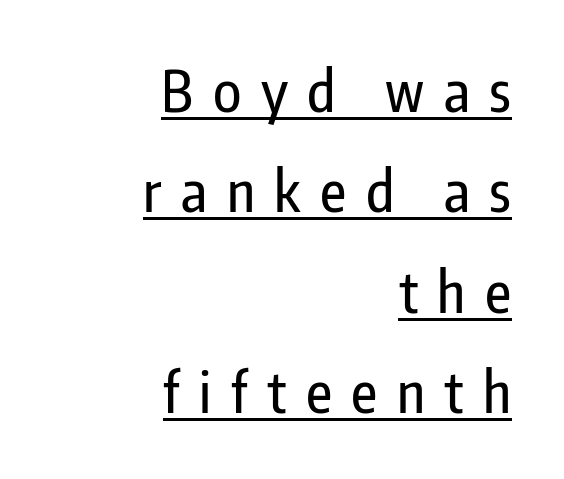
Q: Is the text italic (slanted)? A: No, it is upright.
Q: Is the typeface a serif or a sans-serif typeface? A: Sans-serif.
Q: Is the text underlined? A: Yes.
Q: How is the paragraph aligned? A: Right-aligned.
Q: Is the spacing between letters normal or unusually wide? A: Unusually wide.
Q: Width (condensed, normal, or wide)? A: Condensed.
Q: Stroke contrast? A: Low.
Q: x-height? A: Medium.
Q: Monospaced? A: No.
